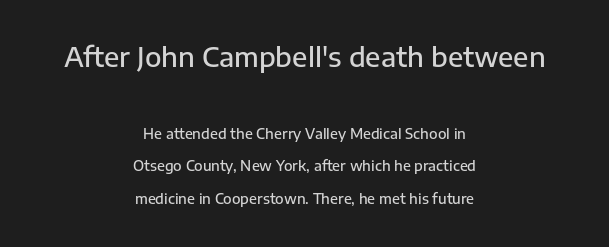
Horizontally, the lines are justified to the midpoint only. Quick note: interline space is abundant. Does extra space separate the letters? No, they use regular spacing. The strokes are fattened partway — semibold, not bold.
